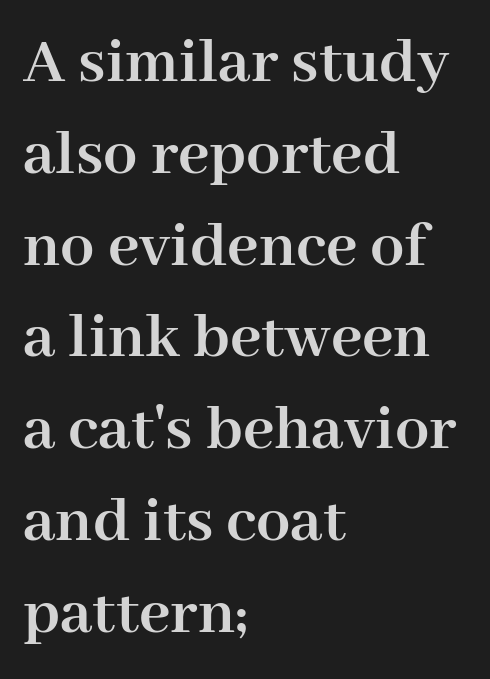
{"serif": "yes", "italic": "no", "bold": "yes", "weight": "semibold", "width": "normal", "stroke_contrast": "high", "x_height": "medium", "monospaced": "no", "underline": "no", "align": "left", "line_spacing": "normal", "line_spacing_ratio": 1.35, "letter_spacing": "normal", "letter_spacing_em": 0.0, "glyph_px": 68}
